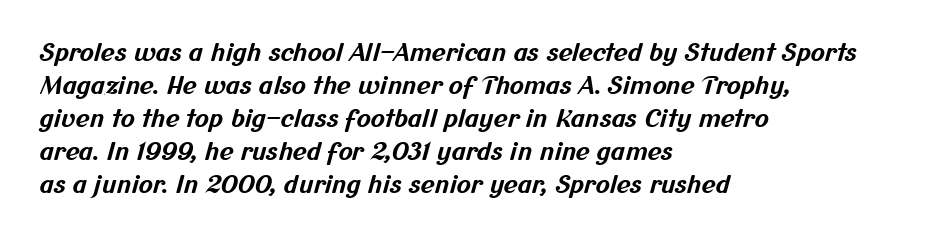
The image shows 24 px bold type; set left-aligned, normal line spacing (1.38x), normal letter spacing, not underlined.
